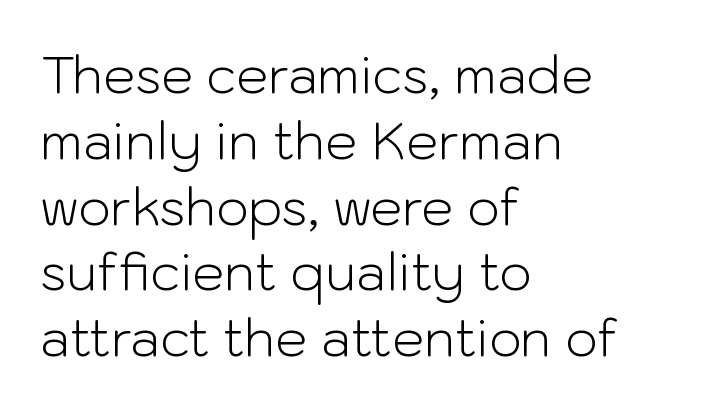
Q: Is the text bold? A: No.
Q: Is the text italic (slanted)? A: No, it is upright.
Q: Is the typeface a serif or a sans-serif typeface? A: Sans-serif.
Q: Is the text underlined? A: No.
Q: How is the paragraph aligned? A: Left-aligned.
Q: Is the spacing between letters normal or unusually wide? A: Normal.
Q: Is the spacing between lines tight, normal or loose? A: Normal.
Q: Width (condensed, normal, or wide)? A: Normal.
Q: Stroke contrast? A: Low.
Q: x-height? A: Medium.
Q: Monospaced? A: No.
